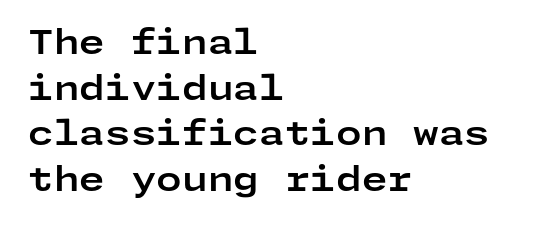
Q: Is the text bold? A: Yes.
Q: Is the text italic (slanted)? A: No, it is upright.
Q: Is the typeface a serif or a sans-serif typeface? A: Sans-serif.
Q: Is the text underlined? A: No.
Q: How is the paragraph aligned? A: Left-aligned.
Q: Is the spacing between letters normal or unusually wide? A: Normal.
Q: Is the spacing between lines tight, normal or loose? A: Normal.
Q: Width (condensed, normal, or wide)? A: Wide.
Q: Stroke contrast? A: Low.
Q: x-height? A: Medium.
